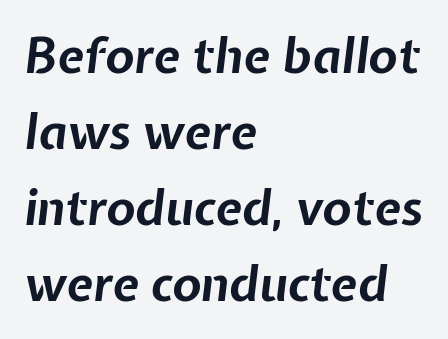
Q: Is the text bold? A: Yes.
Q: Is the text italic (slanted)? A: Yes, it leans right by about 7 degrees.
Q: Is the text underlined? A: No.
Q: How is the paragraph aligned? A: Left-aligned.
Q: Is the spacing between letters normal or unusually wide? A: Normal.
Q: Is the spacing between lines tight, normal or loose? A: Normal.
Q: Width (condensed, normal, or wide)? A: Normal.
Q: Stroke contrast? A: Low.
Q: x-height? A: Medium.
Q: Monospaced? A: No.
